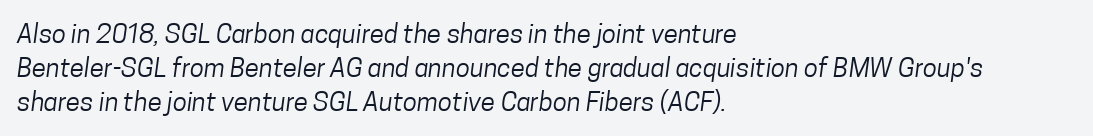
Q: Is the text bold? A: No.
Q: Is the text underlined? A: No.
Q: How is the paragraph aligned? A: Left-aligned.
Q: Is the spacing between letters normal or unusually wide? A: Normal.
Q: Is the spacing between lines tight, normal or loose? A: Normal.
